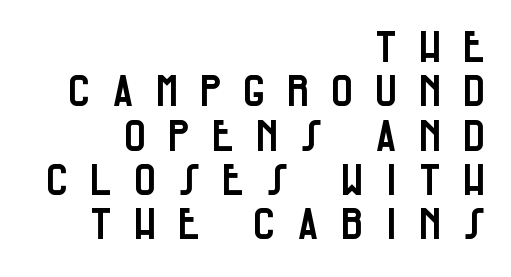
Q: Is the text italic (slanted)? A: No, it is upright.
Q: Is the typeface a serif or a sans-serif typeface? A: Sans-serif.
Q: Is the text underlined? A: No.
Q: How is the paragraph aligned? A: Right-aligned.
Q: Is the spacing between letters normal or unusually wide? A: Unusually wide.
Q: Is the spacing between lines tight, normal or loose? A: Tight.
Q: Width (condensed, normal, or wide)? A: Condensed.
Q: Stroke contrast? A: Low.
Q: x-height? A: Large.
Q: Monospaced? A: No.
